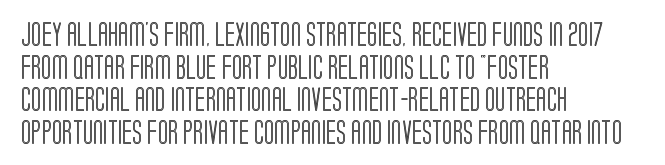
The image shows 24 px text type, upright; set left-aligned, normal line spacing (1.36x), normal letter spacing, not underlined.
